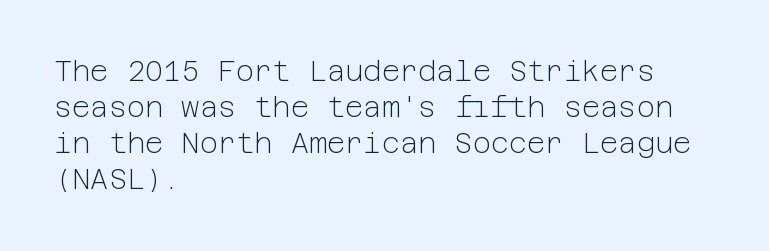
Quick note: not italic, upright. All the whitespace from short lines collects on the right. Quick note: interline space is typical. The face used here is rendered with its standard letterfit.
